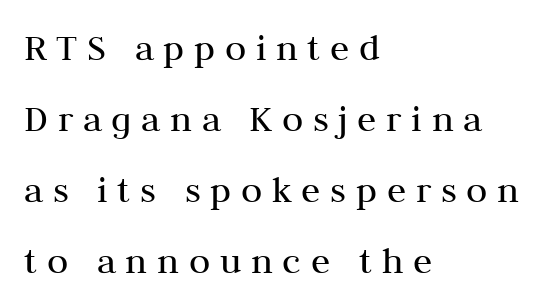
{"serif": "yes", "italic": "no", "bold": "no", "weight": "regular", "width": "normal", "stroke_contrast": "medium", "x_height": "medium", "monospaced": "no", "underline": "no", "align": "left", "line_spacing_ratio": 1.82, "letter_spacing": "wide", "letter_spacing_em": 0.25, "glyph_px": 39}
